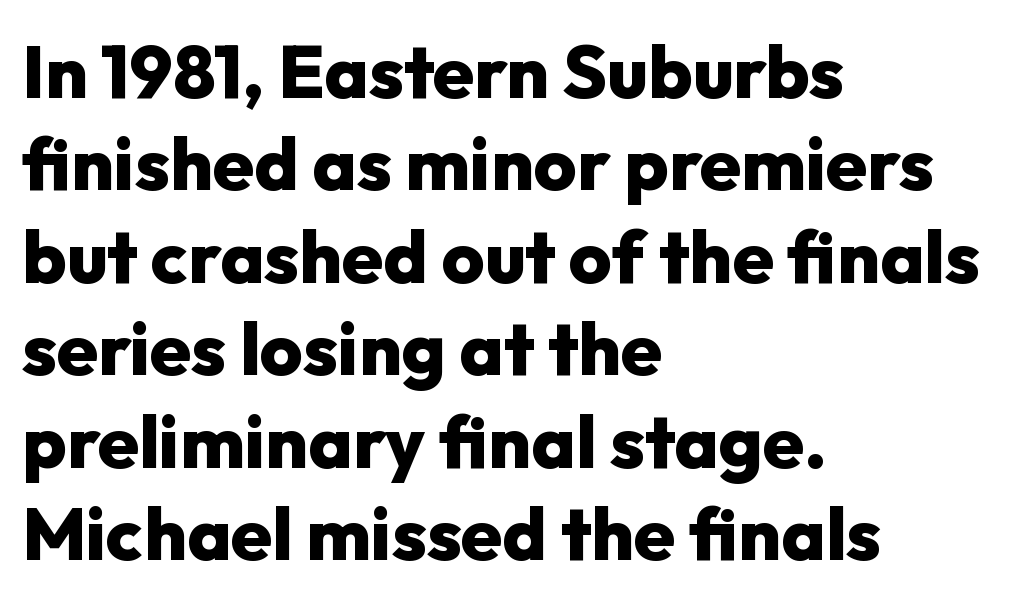
Q: Is the text bold? A: Yes.
Q: Is the text italic (slanted)? A: No, it is upright.
Q: Is the typeface a serif or a sans-serif typeface? A: Sans-serif.
Q: Is the text underlined? A: No.
Q: How is the paragraph aligned? A: Left-aligned.
Q: Is the spacing between letters normal or unusually wide? A: Normal.
Q: Is the spacing between lines tight, normal or loose? A: Normal.
Q: Width (condensed, normal, or wide)? A: Normal.
Q: Stroke contrast? A: Low.
Q: x-height? A: Medium.
Q: Monospaced? A: No.
